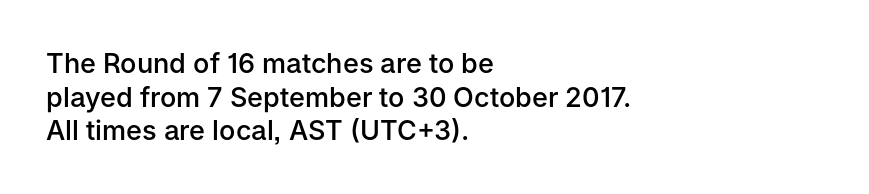
The image shows 27 px text type, upright; set left-aligned, normal line spacing (1.25x), normal letter spacing, not underlined.
